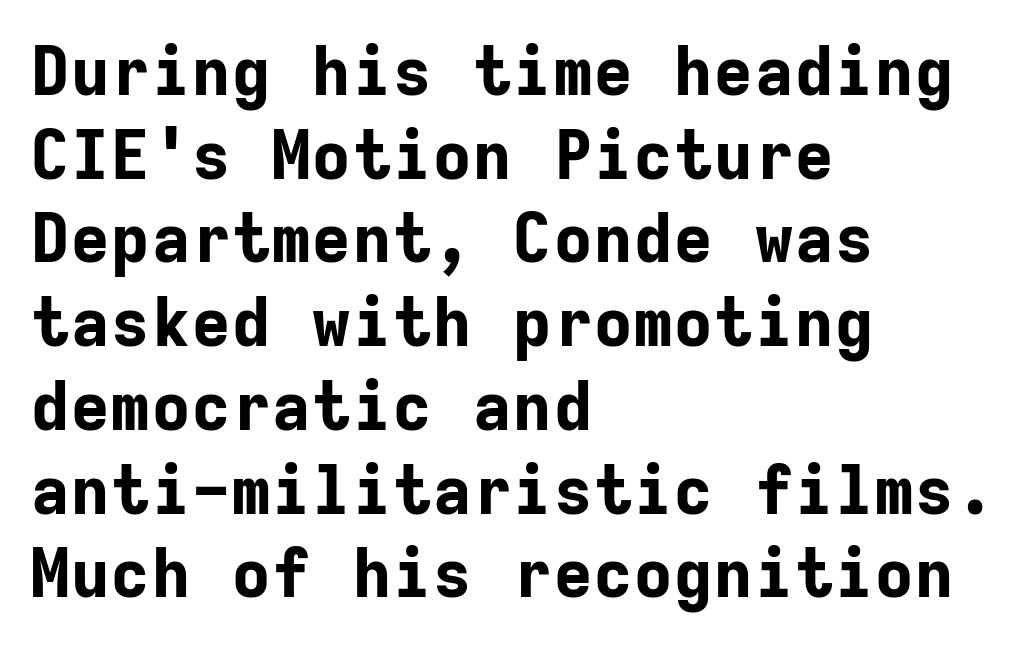
{"serif": "no", "italic": "no", "bold": "yes", "weight": "bold", "width": "normal", "stroke_contrast": "low", "x_height": "medium", "monospaced": "yes", "underline": "no", "align": "left", "line_spacing": "normal", "line_spacing_ratio": 1.25, "letter_spacing": "normal", "letter_spacing_em": 0.0, "glyph_px": 67}
